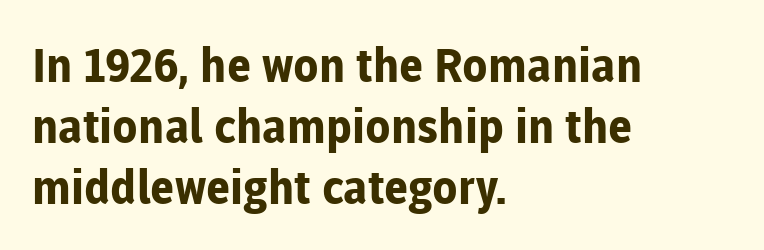
Q: Is the text bold? A: Yes.
Q: Is the text italic (slanted)? A: No, it is upright.
Q: Is the typeface a serif or a sans-serif typeface? A: Sans-serif.
Q: Is the text underlined? A: No.
Q: How is the paragraph aligned? A: Left-aligned.
Q: Is the spacing between letters normal or unusually wide? A: Normal.
Q: Is the spacing between lines tight, normal or loose? A: Normal.
Q: Width (condensed, normal, or wide)? A: Normal.
Q: Stroke contrast? A: Low.
Q: x-height? A: Medium.
Q: Monospaced? A: No.
